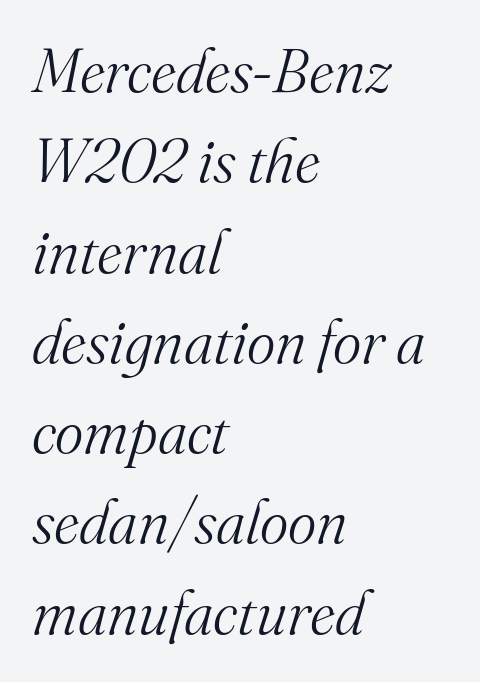
Serifs: yes, visible at the terminals of the letterforms. The letterforms sit at book weight or below. In terms of letterspacing, this is plain default setting. These lines are rendered in a variable-pitch font. One-word summary of the alignment: left.
